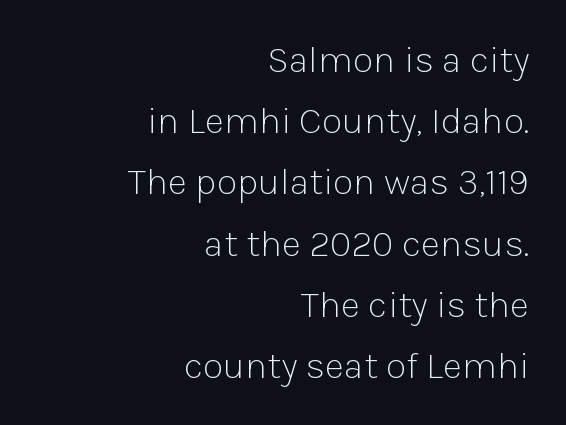
A typesetter would label this face a sans. Each letter keeps its own natural width here, so spacing adapts to shape. When letters stand straight like this, we call the style roman or upright. Unmarked baselines from the first word to the last. This sample is right-justified, so line beginnings fall wherever the words allow. These glyphs show unthickened strokes, regular width or finer.
